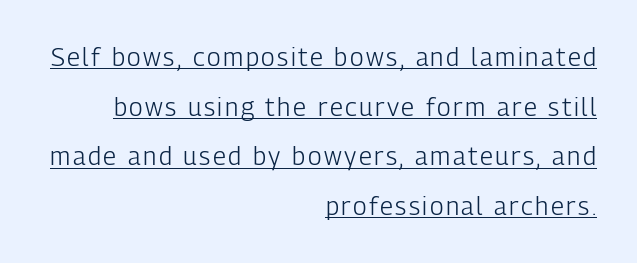
Q: Is the text bold? A: No.
Q: Is the text italic (slanted)? A: No, it is upright.
Q: Is the text underlined? A: Yes.
Q: How is the paragraph aligned? A: Right-aligned.
Q: Is the spacing between lines tight, normal or loose? A: Loose.
